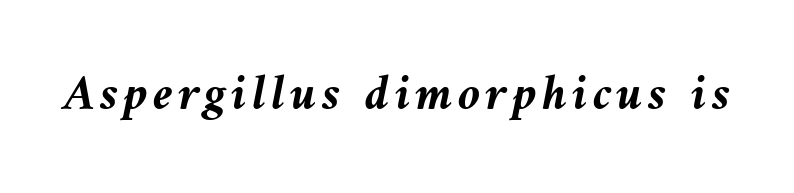
Plenty of ink on the page — the face is bold. Observe the lean: these are italic letterforms. Anything drawn beneath the words? Only blank space. Proportional: the letters do not fall into vertical columns.
